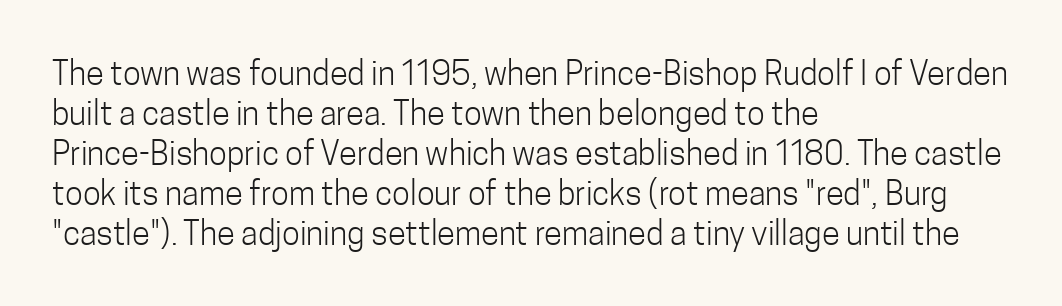
{"serif": "no", "italic": "no", "bold": "no", "weight": "light", "width": "condensed", "stroke_contrast": "low", "x_height": "medium", "monospaced": "no", "underline": "no", "align": "left", "line_spacing_ratio": 1.21, "letter_spacing": "normal", "letter_spacing_em": 0.0, "glyph_px": 33}
